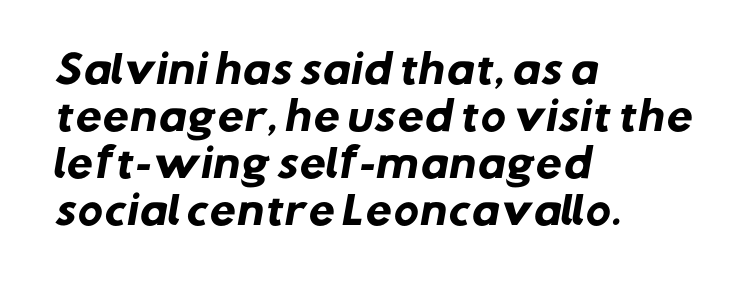
Any mark beneath the type? The region is blank. Each glyph is drawn with heavy, bold strokes. Look at the tracking — it's just the regular setting, nothing added. Teacher's note: observe the even left margin — that is flush-left alignment. This sample has the flowing, uneven cadence of proportional lettering. Each letter's strokes conclude bluntly, with no projecting serifs.
